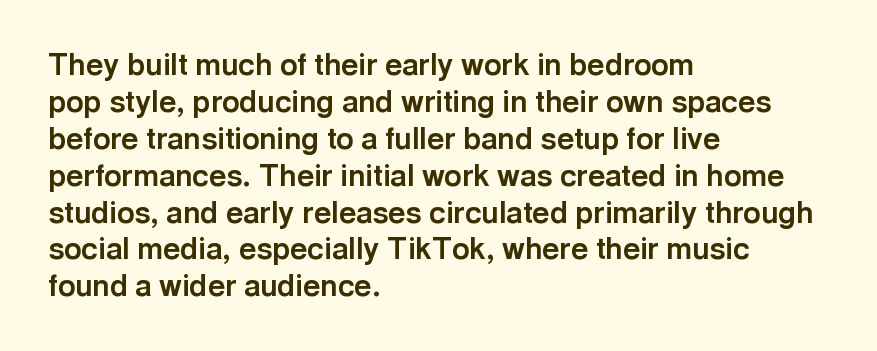
{"serif": "no", "italic": "no", "bold": "yes", "weight": "bold", "width": "normal", "x_height": "medium", "monospaced": "no", "underline": "no", "align": "left", "line_spacing_ratio": 1.23, "letter_spacing": "normal", "letter_spacing_em": 0.0, "glyph_px": 30}
